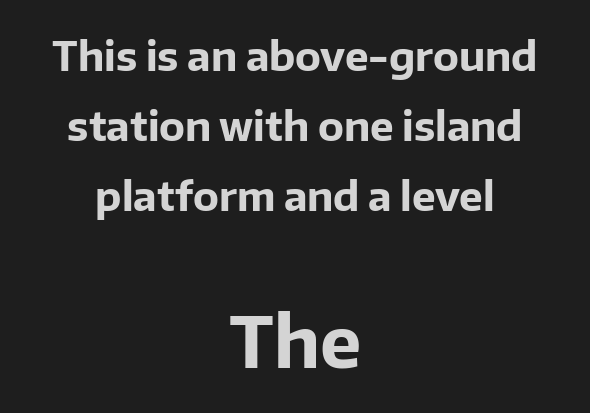
Q: Is the text bold? A: Yes.
Q: Is the text italic (slanted)? A: No, it is upright.
Q: Is the typeface a serif or a sans-serif typeface? A: Sans-serif.
Q: Is the text underlined? A: No.
Q: How is the paragraph aligned? A: Centered.
Q: Is the spacing between letters normal or unusually wide? A: Normal.
Q: Which block of text is set in a larger size, the first (top) or the second (bottom)? A: The second (bottom) one.
Q: Width (condensed, normal, or wide)? A: Normal.
Q: Stroke contrast? A: Low.
Q: x-height? A: Medium.
Q: Monospaced? A: No.
